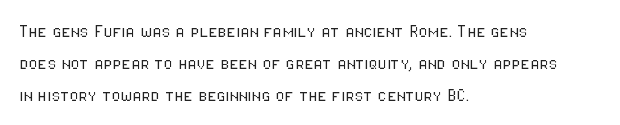
Q: Is the text bold? A: No.
Q: Is the text italic (slanted)? A: No, it is upright.
Q: Is the text underlined? A: No.
Q: How is the paragraph aligned? A: Left-aligned.
Q: Is the spacing between letters normal or unusually wide? A: Normal.
Q: Is the spacing between lines tight, normal or loose? A: Normal.
